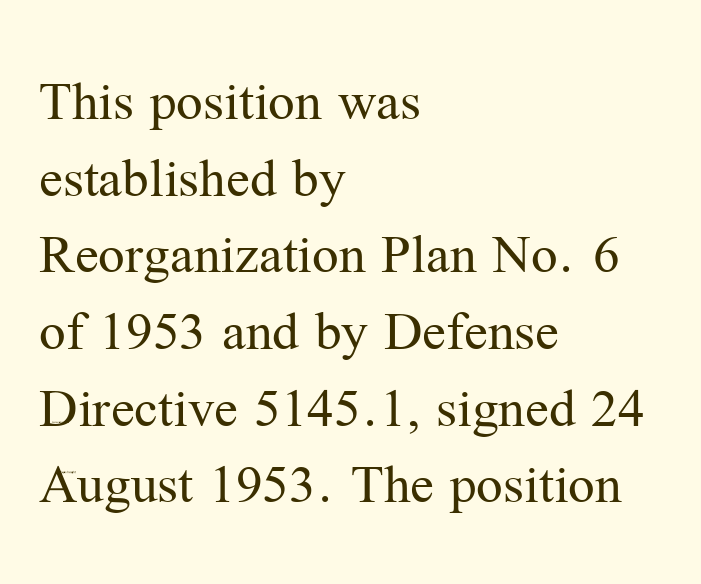
One glance says typical: line gaps are just what's usual. This sample has the flowing, uneven cadence of proportional lettering. Honestly, the letter spacing is just normal — you wouldn't notice it. Type without underlining. Stroke thickness stays within the range of a standard reading face or lighter. Visually the block forms a straight wall on the left and a jagged coastline on the right.
